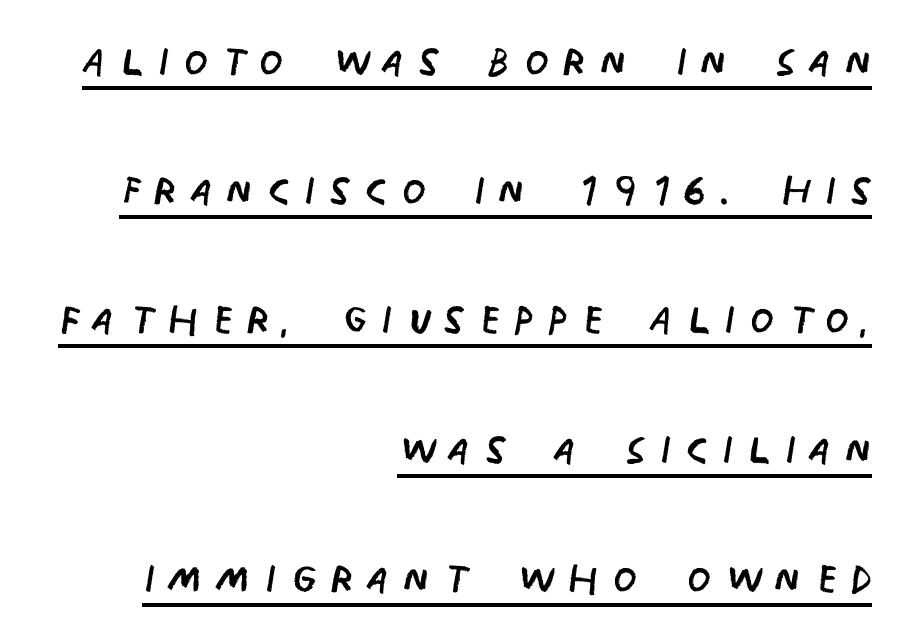
Q: Is the text bold? A: No.
Q: Is the typeface a serif or a sans-serif typeface? A: Sans-serif.
Q: Is the text underlined? A: Yes.
Q: How is the paragraph aligned? A: Right-aligned.
Q: Is the spacing between letters normal or unusually wide? A: Unusually wide.
Q: Is the spacing between lines tight, normal or loose? A: Loose.
Q: Width (condensed, normal, or wide)? A: Condensed.
Q: Stroke contrast? A: Low.
Q: x-height? A: Large.
Q: Monospaced? A: No.
